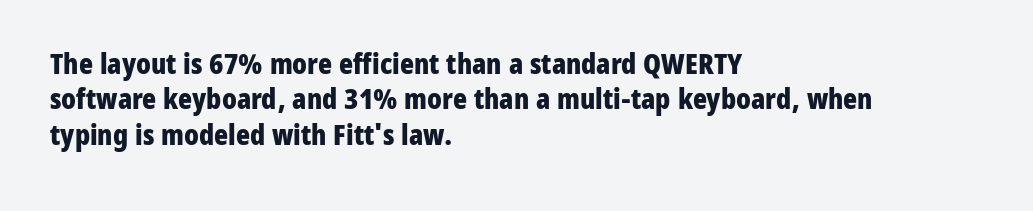
The image shows 29 px bold, condensed sans-serif type, upright; set left-aligned, line spacing 1.22x, normal letter spacing, not underlined; low stroke contrast and a medium x-height.
